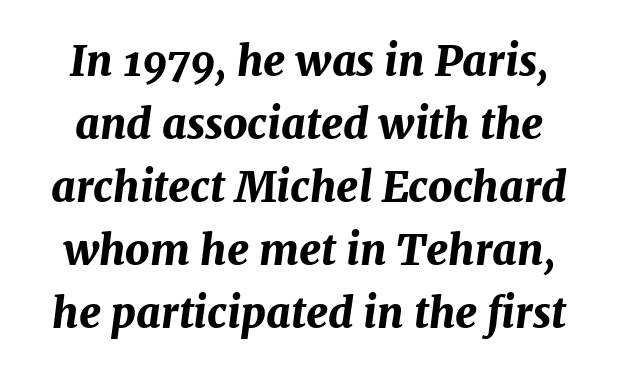
This is oblique type, the kind used for emphasis or titles. This sample has the flowing, uneven cadence of proportional lettering. The letterforms sit shoulder to shoulder at normal distance. Any mark beneath the type? The region is blank.
